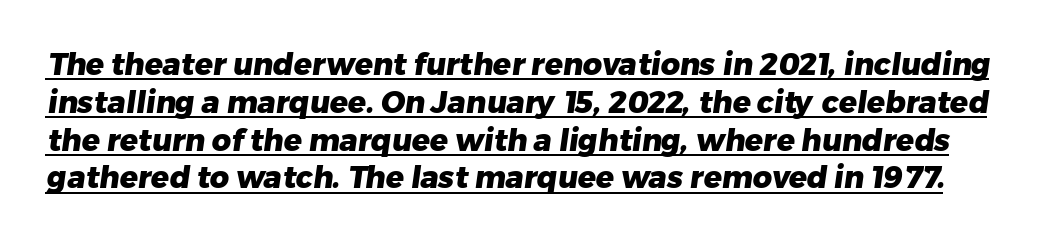
Q: Is the text bold? A: Yes.
Q: Is the typeface a serif or a sans-serif typeface? A: Sans-serif.
Q: Is the text underlined? A: Yes.
Q: Is the spacing between letters normal or unusually wide? A: Normal.
Q: Is the spacing between lines tight, normal or loose? A: Normal.
Q: Width (condensed, normal, or wide)? A: Normal.
Q: Stroke contrast? A: Low.
Q: x-height? A: Medium.
Q: Monospaced? A: No.
